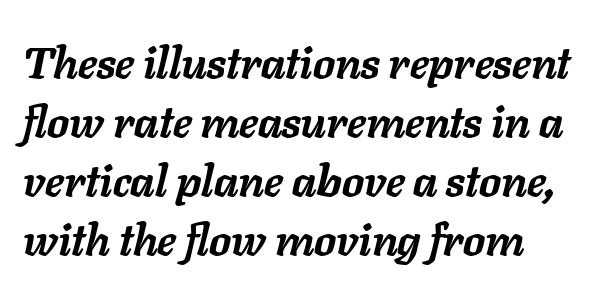
Is this a fixed-width face? No — the glyphs have proportional, varying widths. Compared with ordinary roman type, these characters are visibly tilted. Successive baselines arrive at the customary interval. A bare baseline throughout the passage. Inter-character spacing is left at the font's built-in metrics.
